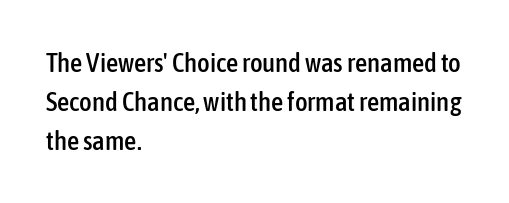
The image shows 27 px text type, upright; set left-aligned, normal line spacing (1.45x), normal letter spacing, not underlined.
